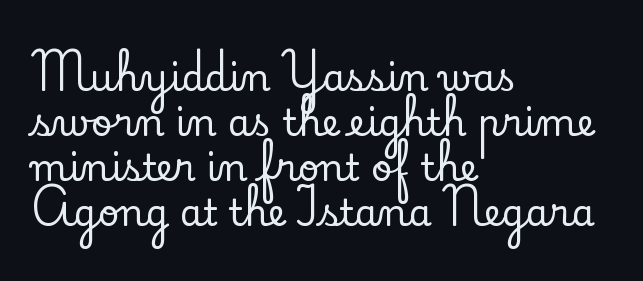
Q: Is the text italic (slanted)? A: No, it is upright.
Q: Is the typeface a serif or a sans-serif typeface? A: Serif.
Q: Is the text underlined? A: No.
Q: How is the paragraph aligned? A: Left-aligned.
Q: Is the spacing between letters normal or unusually wide? A: Normal.
Q: Width (condensed, normal, or wide)? A: Normal.
Q: Stroke contrast? A: Low.
Q: x-height? A: Small.
Q: Monospaced? A: No.
